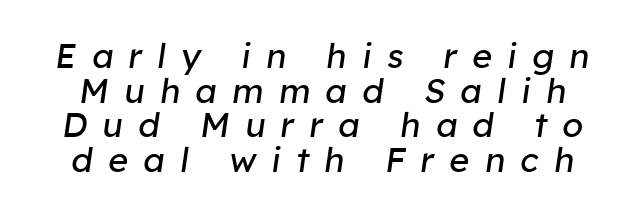
{"italic": "yes", "lean": "right", "slant_degrees": 8, "bold": "no", "weight": "regular", "width": "normal", "stroke_contrast": "low", "x_height": "medium", "monospaced": "no", "underline": "no", "line_spacing": "tight", "line_spacing_ratio": 1.02, "letter_spacing": "wide", "letter_spacing_em": 0.45, "glyph_px": 34}
